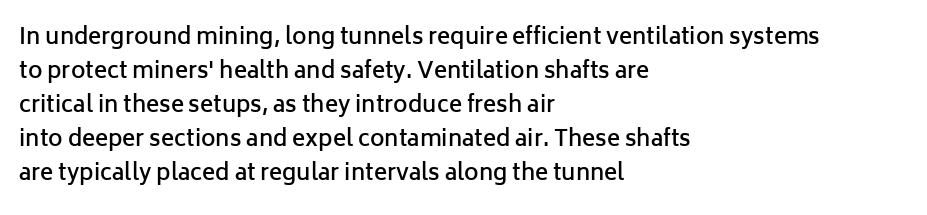
Q: Is the text bold? A: Semi-bold.
Q: Is the text italic (slanted)? A: No, it is upright.
Q: Is the text underlined? A: No.
Q: How is the paragraph aligned? A: Left-aligned.
Q: Is the spacing between letters normal or unusually wide? A: Normal.
Q: Is the spacing between lines tight, normal or loose? A: Normal.
